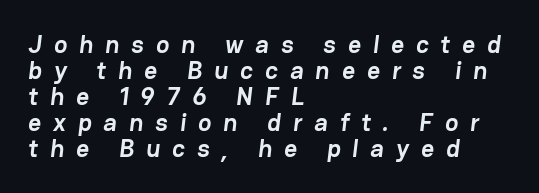
The image shows 25 px bold type; set left-aligned, tight line spacing (1.04x), unusually wide letter spacing (+0.48 em), not underlined.
